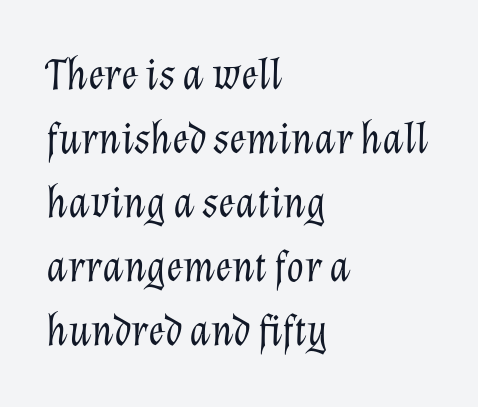
The image shows 45 px light type, italic (leaning right); set left-aligned, normal line spacing (1.42x), normal letter spacing, not underlined; low stroke contrast and a medium x-height.
